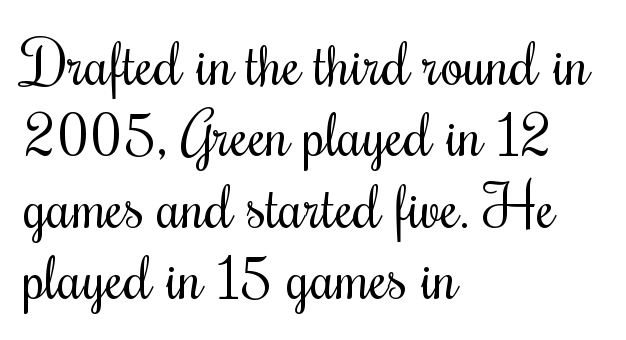
The image shows 59 px regular-weight, condensed type; set left-aligned, line spacing 1.21x, normal letter spacing, not underlined; medium stroke contrast and a small x-height.
